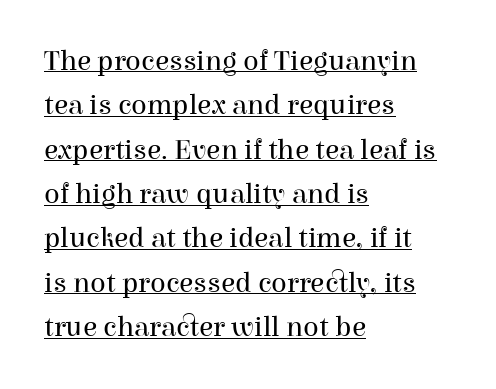
Look at the bottom of the vertical strokes: they flare into serifs here. Does the copy run flush right? No — it runs flush left. Compared with undecorated copy, this sample adds a rule below the words. Bold? No — there's no thickening of the strokes. Spacing between characters is what you'd get straight out of the box. Here the designer chose a conventional face with non-uniform glyph widths.
